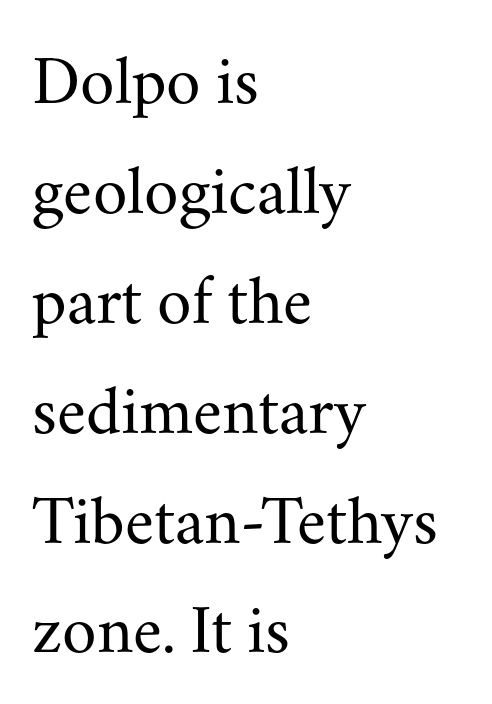
Unbolded letterforms with no extra heft. The lines sit at an ordinary, default distance from one another. Typographically, this falls in the serif category. Posture: straight, roman, zero tilt. The passage shown is typed in a proportional face where columns would drift.
